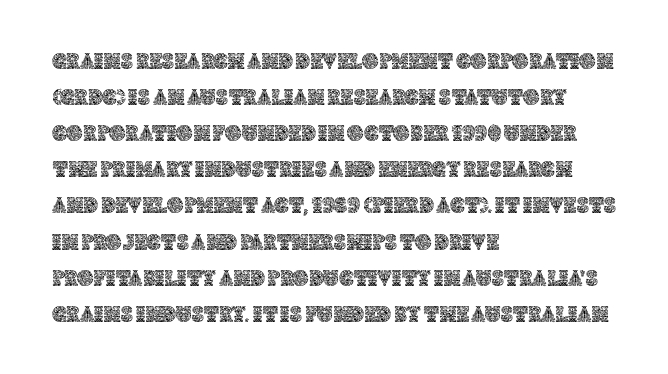
Regular leading. Check under the words: just untouched page. The type is set solid horizontally, with unmodified tracking. The paragraph has a hard left edge and a soft right edge.
